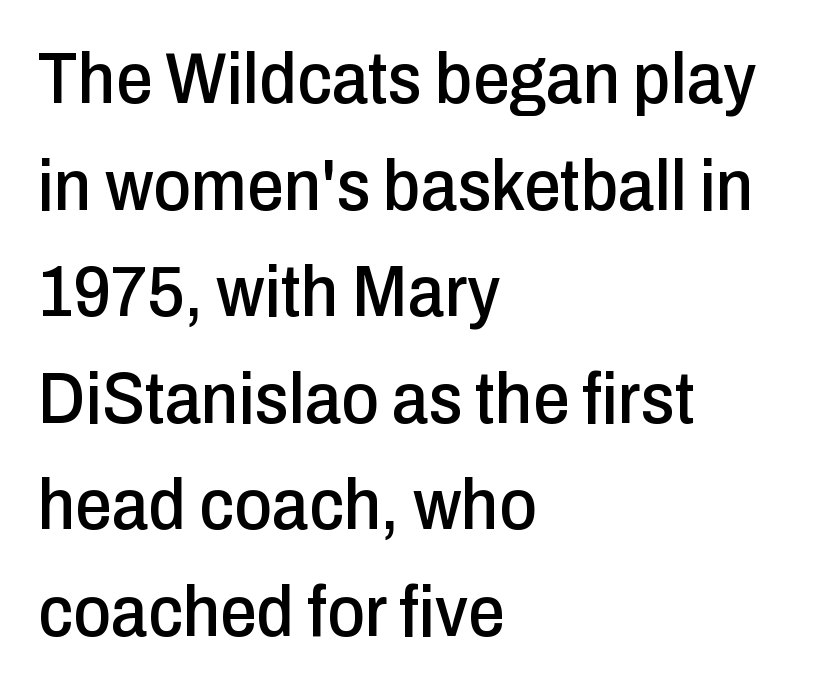
Check the space under the baseline: it is left empty. This sample keeps an unexceptional amount of space between lines. Nothing sits at the stroke ends, so this counts as sans-serif. Think of a printed novel: that variable character pitch is what you see here. Posture: vertical.
